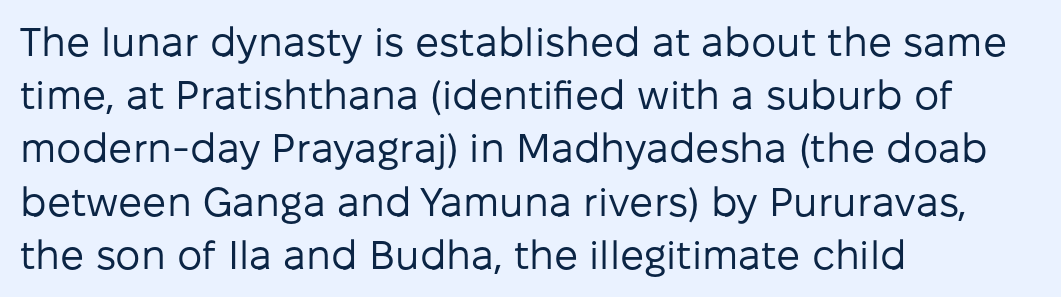
{"serif": "no", "italic": "no", "bold": "no", "weight": "regular", "width": "normal", "stroke_contrast": "low", "x_height": "medium", "monospaced": "no", "underline": "no", "align": "left", "line_spacing": "normal", "line_spacing_ratio": 1.33, "letter_spacing": "normal", "letter_spacing_em": 0.0, "glyph_px": 40}
